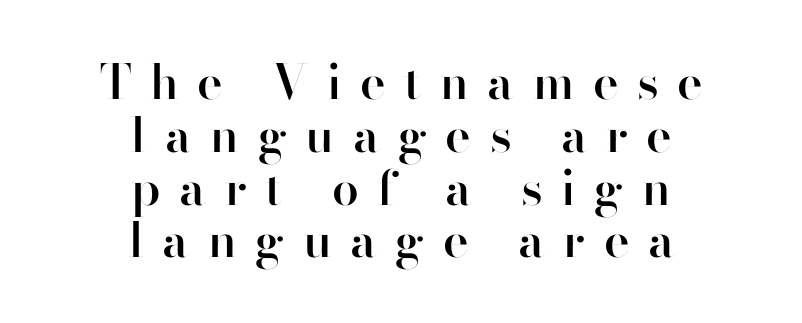
The image shows 48 px semibold sans-serif type, upright; set centered, tight line spacing (1.1x), unusually wide letter spacing (+0.39 em), not underlined; high stroke contrast and a small x-height.
